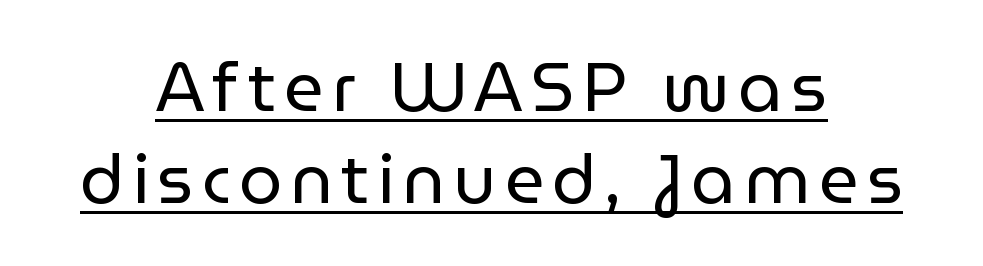
Is this a heavy cut? Hardly; it is regular or lighter. Character widths vary here, with narrow letters taking less room than wide ones. A typesetter would label this face a sans. Is there an underline? Yes — a line sits under the letters. Interline gaps are of average width in this sample.
